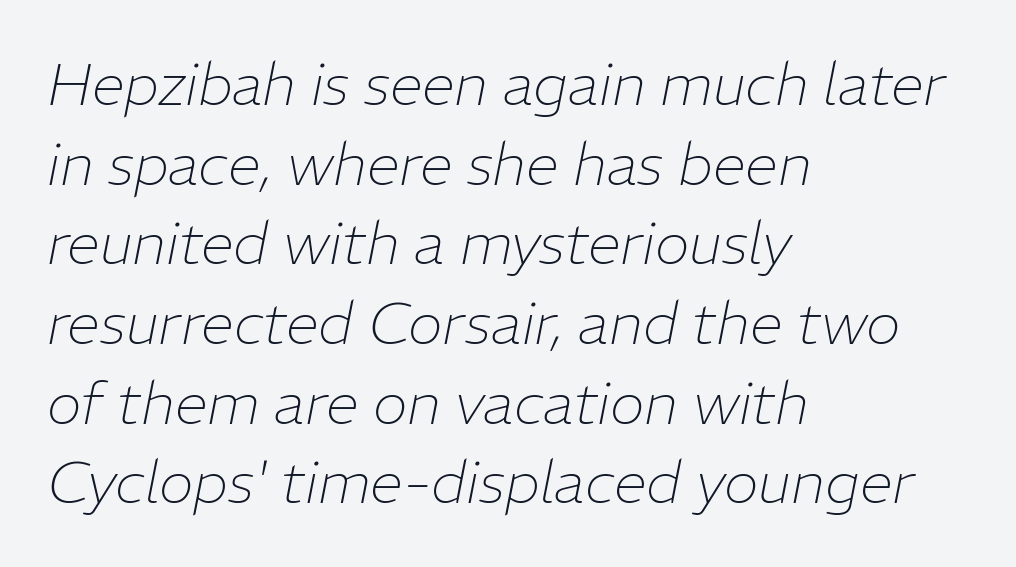
{"italic": "yes", "lean": "right", "slant_degrees": 11, "bold": "no", "weight": "thin", "width": "normal", "stroke_contrast": "low", "x_height": "medium", "monospaced": "no", "underline": "no", "align": "left", "line_spacing": "normal", "line_spacing_ratio": 1.35, "letter_spacing": "normal", "letter_spacing_em": 0.0, "glyph_px": 59}
